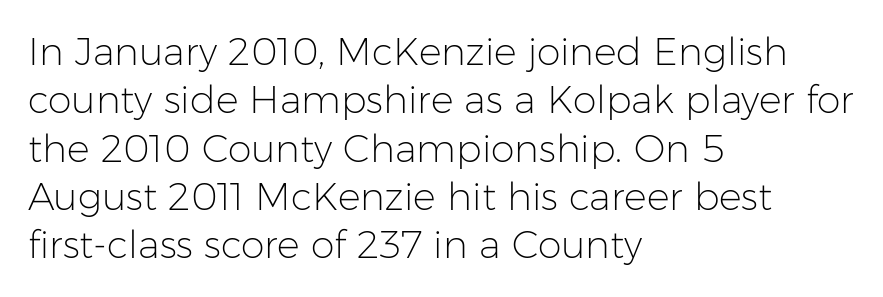
No extra ink here — the face is not bold. Italic? Not at all — the glyphs are vertical. Short note: letters normally spaced. Descenders hang freely into open space. The compositor pushed each line to the left boundary. The passage shown is typed in a proportional face where columns would drift.
